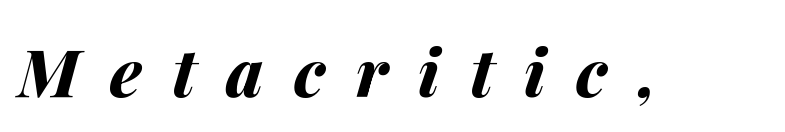
The image shows 66 px bold type, italic (leaning right); set unusually wide letter spacing (+0.46 em), not underlined; medium stroke contrast and a medium x-height.
